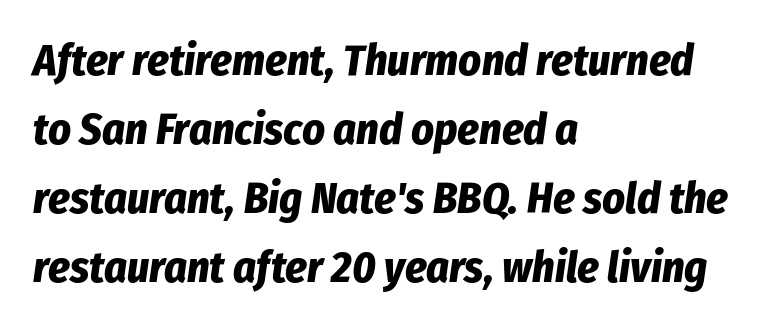
You can tell it's italic because the verticals aren't actually vertical. Any mark beneath the type? The region is blank. Horizontally, the lines are justified to the leading edge only. The line texture is even and compact thanks to regular tracking.
